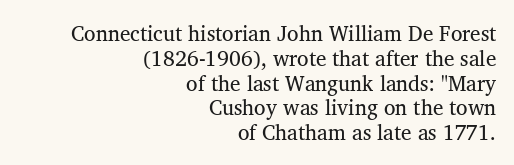
The image shows 21 px text type; set right-aligned, line spacing 1.18x, normal letter spacing, not underlined.
